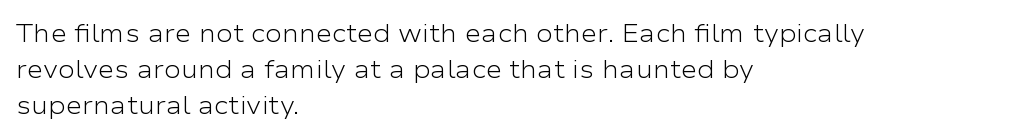
The cut favours lightness, reaching ordinary text weight at its darkest. Left-aligned paragraph, ragged on the right. There is no visible air inserted between adjacent glyphs. Has an underline been added? It has not. Upright lettering throughout. Leading matches the norm, producing a regular column.
